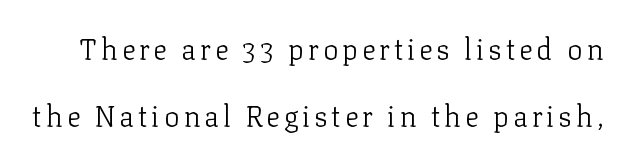
{"serif": "yes", "italic": "no", "bold": "no", "weight": "light", "width": "normal", "stroke_contrast": "low", "x_height": "medium", "monospaced": "no", "underline": "no", "line_spacing": "loose", "line_spacing_ratio": 2.3, "glyph_px": 29}
